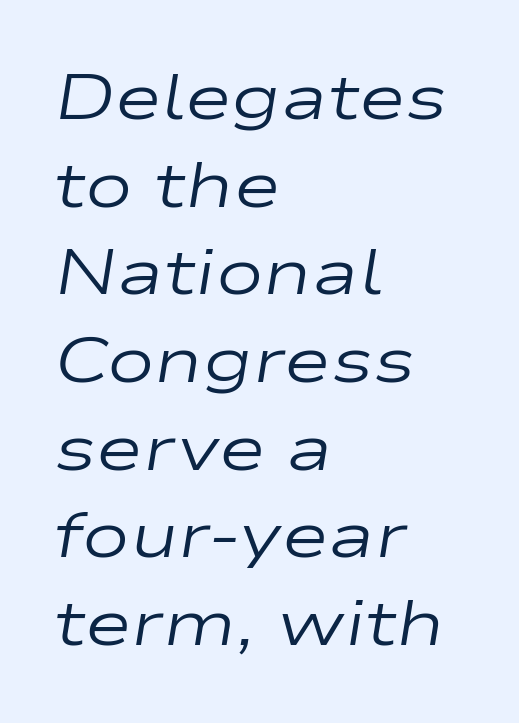
This sample uses plain, unmodified letter spacing. Which margin do the lines hug? The left one — the right edge is uneven. The face used here is proportionally spaced, like ordinary book or web type. Baseline-to-baseline distance is the conventional proportion of letter height. Weight: regular or lighter.
